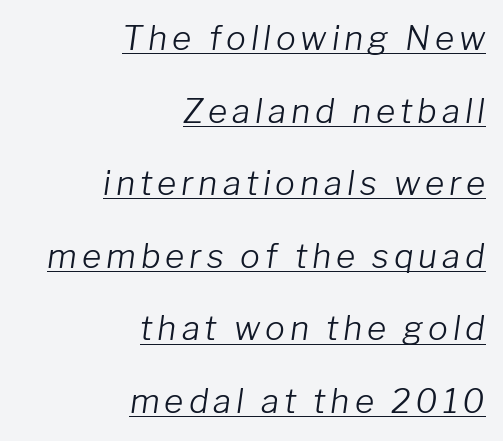
{"italic": "yes", "lean": "right", "slant_degrees": 8, "bold": "no", "weight": "light", "width": "normal", "stroke_contrast": "low", "x_height": "medium", "monospaced": "no", "underline": "yes", "align": "right", "line_spacing": "loose", "line_spacing_ratio": 2.2, "glyph_px": 33}
